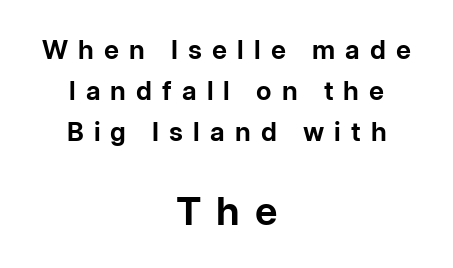
{"serif": "no", "italic": "no", "bold": "yes", "weight": "bold", "width": "normal", "stroke_contrast": "low", "x_height": "medium", "monospaced": "no", "underline": "no", "align": "center", "line_spacing": "normal", "line_spacing_ratio": 1.57, "letter_spacing": "wide", "letter_spacing_em": 0.39, "larger_block": "second", "size_ratio": 1.5, "glyph_px": 39}
